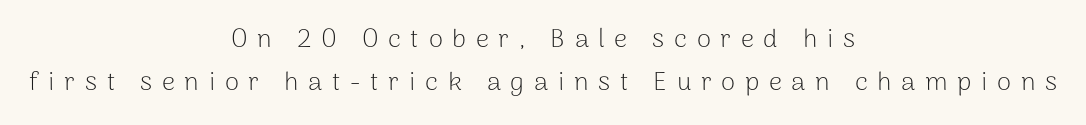
Q: Is the text bold? A: No.
Q: Is the text italic (slanted)? A: No, it is upright.
Q: Is the text underlined? A: No.
Q: How is the paragraph aligned? A: Centered.
Q: Is the spacing between letters normal or unusually wide? A: Unusually wide.
Q: Is the spacing between lines tight, normal or loose? A: Normal.
